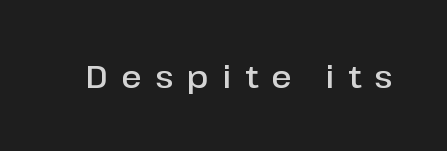
Words appear elongated and porous because spacing is wide. The letters are semibold — heavier than regular but short of a full bold. The type family on display is of the sans-serif kind. Do the characters align in a grid? No, the font is proportional.
